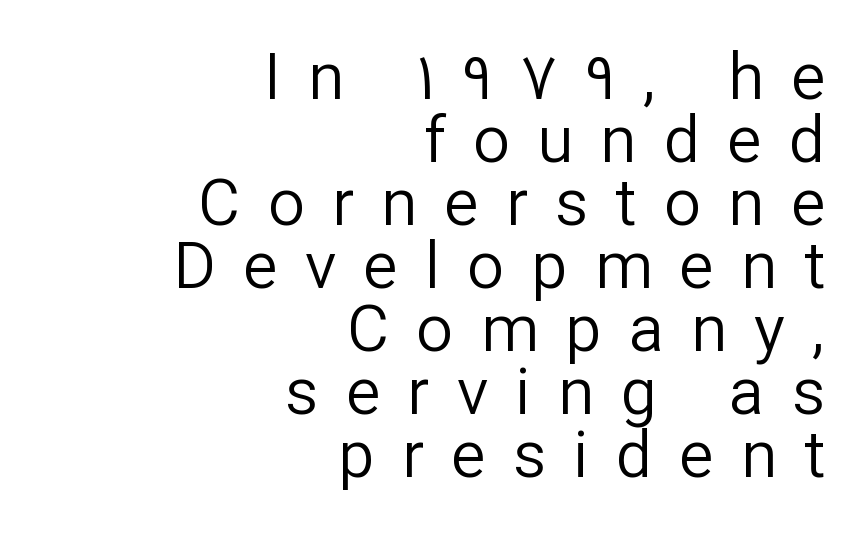
{"serif": "no", "italic": "no", "bold": "no", "weight": "regular", "width": "normal", "stroke_contrast": "low", "x_height": "medium", "monospaced": "no", "underline": "no", "align": "right", "line_spacing": "tight", "line_spacing_ratio": 0.97, "letter_spacing": "wide", "letter_spacing_em": 0.42, "glyph_px": 65}
